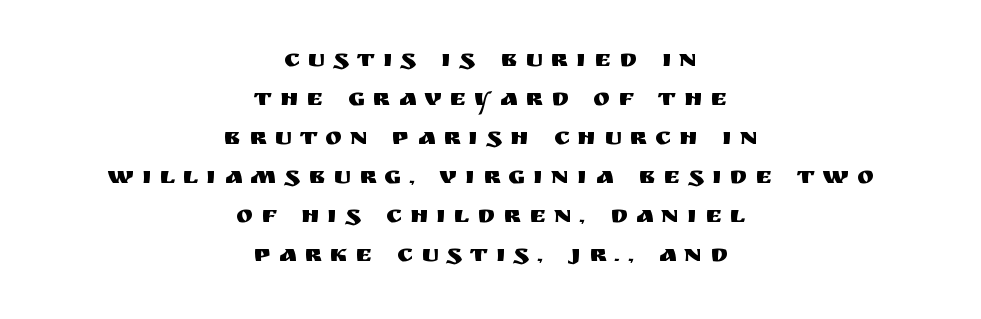
{"italic": "no", "underline": "no", "align": "center", "line_spacing": "normal", "line_spacing_ratio": 1.56, "letter_spacing": "wide", "letter_spacing_em": 0.32, "glyph_px": 25}
